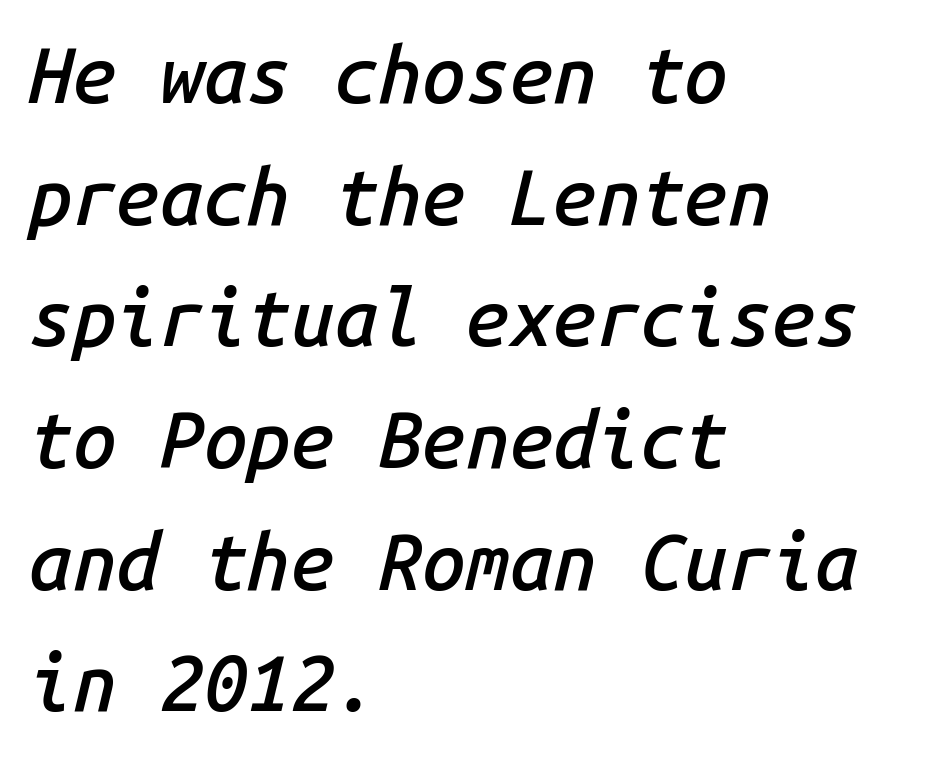
The image shows 78 px semibold type, italic (leaning right), monospaced; set left-aligned, normal line spacing (1.56x), normal letter spacing, not underlined; low stroke contrast and a medium x-height.
